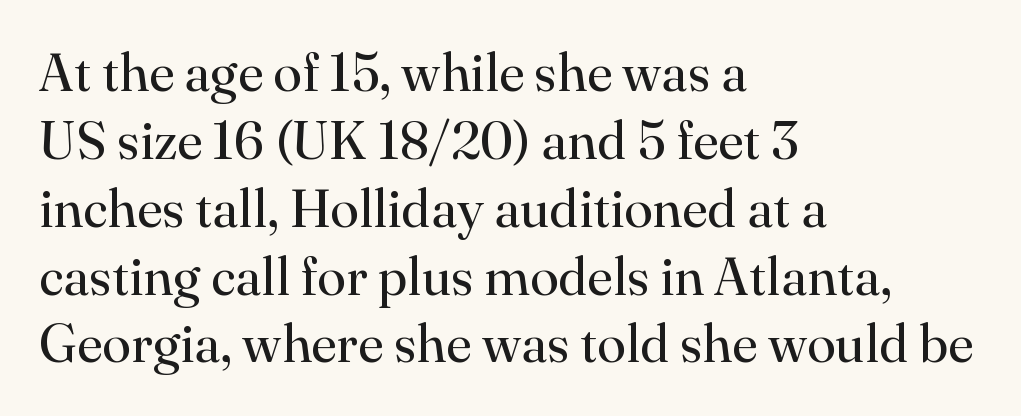
The image shows 53 px regular-weight serif type, upright; set left-aligned, normal line spacing (1.28x), normal letter spacing, not underlined; high stroke contrast and a small x-height.
